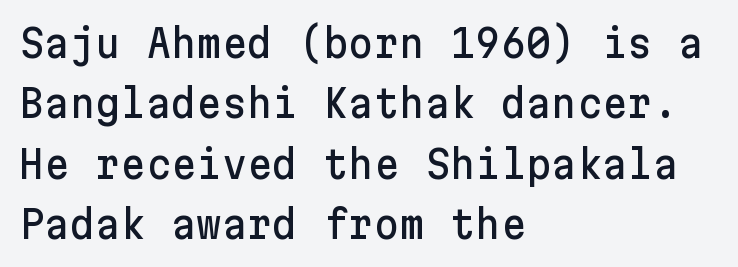
When letters stand straight like this, we call the style roman or upright. To sum up the face: it is a sans, with no serifs. Underlining? Definitely not there. The block of text has a typical density, with ordinary space between rows. The line texture is even and compact thanks to regular tracking. The passage is arranged the way most books set body copy — flush left.
